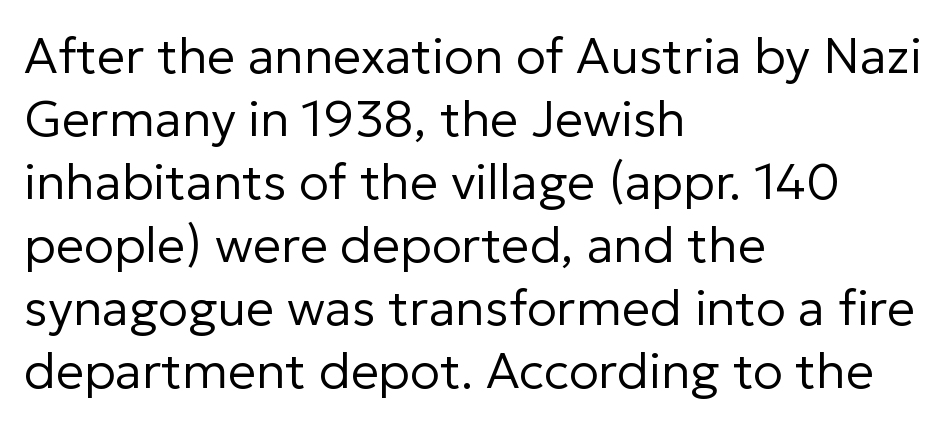
Summary of weight: not heavy and not bold. The letters carry no serifs — their stems end cleanly without finishing strokes. The rendering uses a moderate line-height, typical for paragraphs. Reading down the block, your eye returns to a fixed left position each line. The zone under the glyphs is completely vacant.
